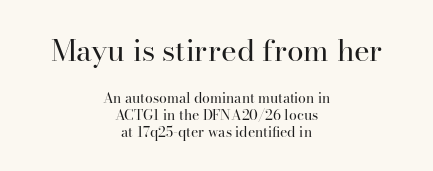
{"serif": "yes", "italic": "no", "bold": "no", "weight": "regular", "width": "normal", "stroke_contrast": "high", "x_height": "small", "monospaced": "no", "underline": "no", "align": "center", "line_spacing_ratio": 1.21, "letter_spacing": "normal", "letter_spacing_em": 0.0, "larger_block": "first", "size_ratio": 2.14, "glyph_px": 30}
